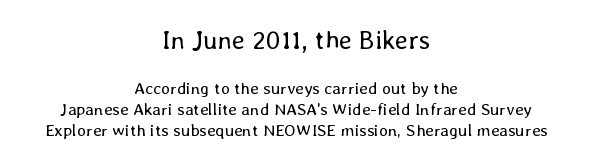
Q: Is the text bold? A: No.
Q: Is the text italic (slanted)? A: No, it is upright.
Q: Is the text underlined? A: No.
Q: How is the paragraph aligned? A: Centered.
Q: Is the spacing between letters normal or unusually wide? A: Normal.
Q: Which block of text is set in a larger size, the first (top) or the second (bottom)? A: The first (top) one.
